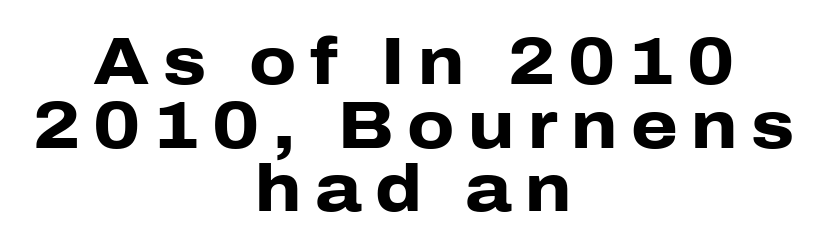
The glyphs have the mass of a bold cut. The foot of each line stays bare and open. Vertical strokes here are truly vertical. The lines in this sample share a center point and differ in where they start and stop.
